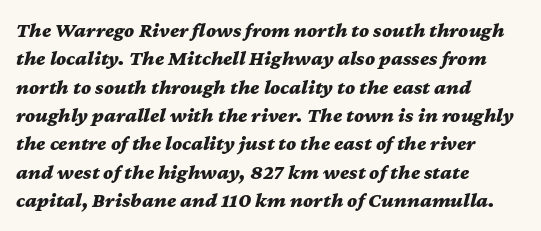
The image shows 21 px bold type, italic (leaning right); set left-aligned, normal line spacing (1.35x), normal letter spacing, not underlined.
